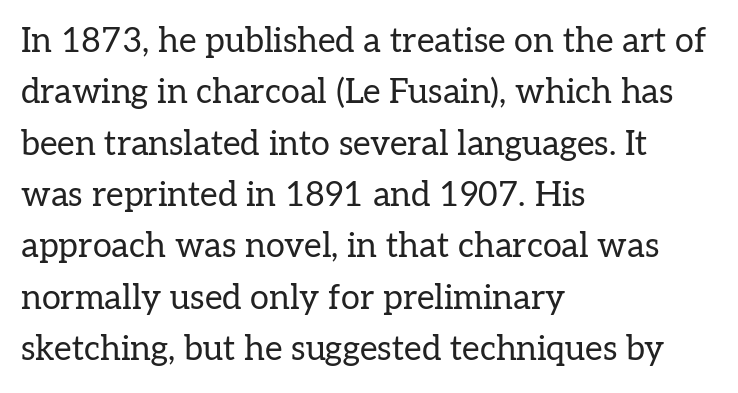
{"serif": "yes", "italic": "no", "bold": "no", "weight": "regular", "width": "normal", "stroke_contrast": "low", "x_height": "medium", "monospaced": "no", "underline": "no", "align": "left", "line_spacing": "normal", "line_spacing_ratio": 1.51, "letter_spacing": "normal", "letter_spacing_em": 0.0, "glyph_px": 34}
